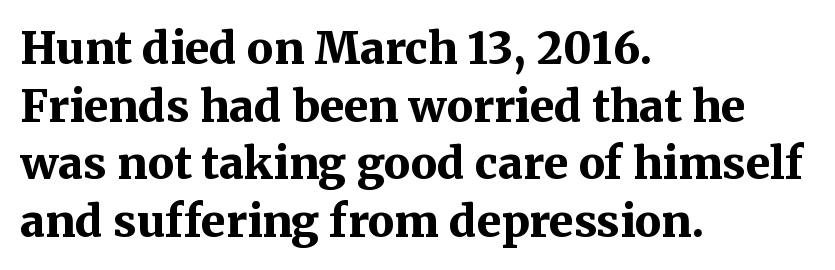
The image shows 44 px bold serif type, upright; set left-aligned, normal line spacing (1.31x), normal letter spacing, not underlined; medium stroke contrast and a medium x-height.
